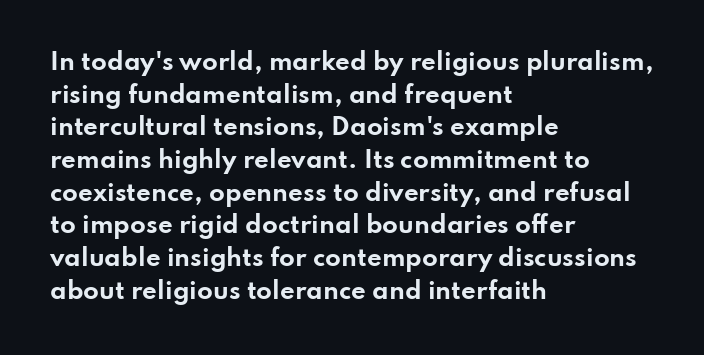
Q: Is the text bold? A: Yes.
Q: Is the text italic (slanted)? A: No, it is upright.
Q: Is the text underlined? A: No.
Q: How is the paragraph aligned? A: Left-aligned.
Q: Is the spacing between letters normal or unusually wide? A: Normal.
Q: Is the spacing between lines tight, normal or loose? A: Normal.
